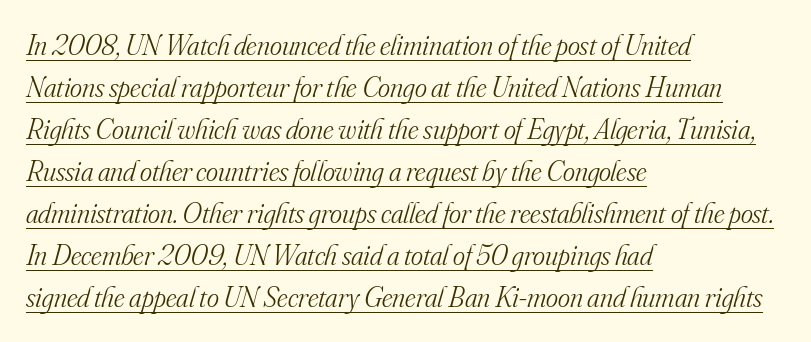
Q: Is the text bold? A: No.
Q: Is the text italic (slanted)? A: Yes, it leans right by about 16 degrees.
Q: Is the typeface a serif or a sans-serif typeface? A: Serif.
Q: Is the text underlined? A: Yes.
Q: How is the paragraph aligned? A: Left-aligned.
Q: Is the spacing between letters normal or unusually wide? A: Normal.
Q: Is the spacing between lines tight, normal or loose? A: Normal.
Q: Width (condensed, normal, or wide)? A: Normal.
Q: Stroke contrast? A: Medium.
Q: x-height? A: Small.
Q: Monospaced? A: No.
